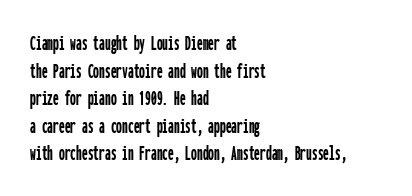
{"italic": "no", "underline": "no", "align": "left", "line_spacing_ratio": 1.2, "letter_spacing": "normal", "letter_spacing_em": 0.0, "glyph_px": 23}
